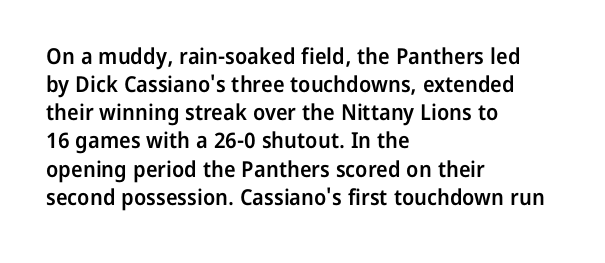
Quick note: underline off. Left-aligned paragraph, ragged on the right. Nope, not italic — everything's standing straight. The line texture is even and compact thanks to regular tracking. Successive baselines arrive at the customary interval. Firm but not heavy-handed strokes: this text is semibold.
